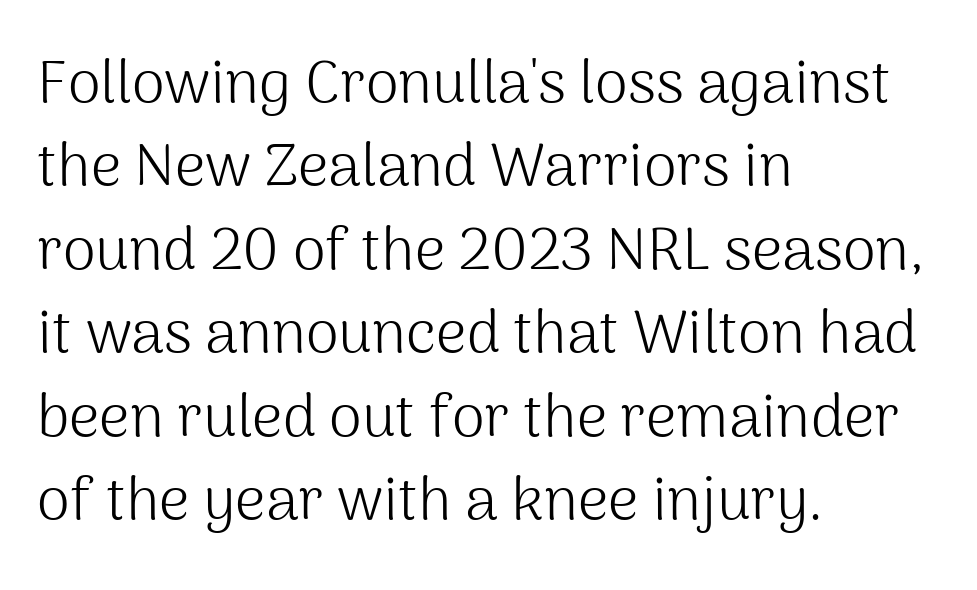
Q: Is the text bold? A: No.
Q: Is the text italic (slanted)? A: No, it is upright.
Q: Is the typeface a serif or a sans-serif typeface? A: Sans-serif.
Q: Is the text underlined? A: No.
Q: How is the paragraph aligned? A: Left-aligned.
Q: Is the spacing between letters normal or unusually wide? A: Normal.
Q: Is the spacing between lines tight, normal or loose? A: Normal.
Q: Width (condensed, normal, or wide)? A: Normal.
Q: Stroke contrast? A: Medium.
Q: x-height? A: Medium.
Q: Monospaced? A: No.
